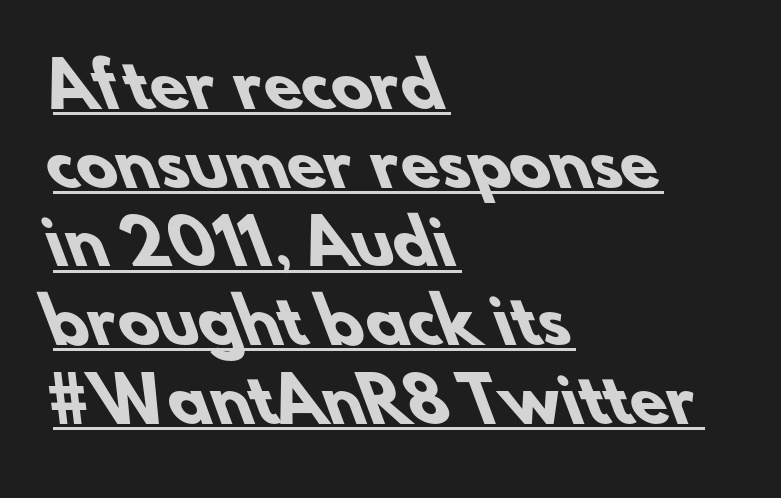
Note: no serifs on the glyphs. Short note: letters normally spaced. A typesetter would call this proportional, since set widths differ per character. Left-aligned paragraph, ragged on the right.
